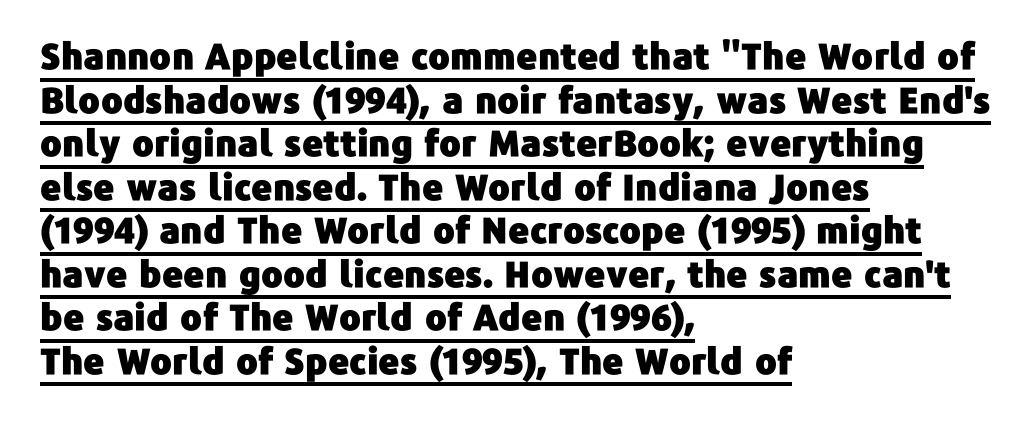
{"serif": "no", "italic": "no", "width": "normal", "stroke_contrast": "low", "x_height": "medium", "monospaced": "no", "underline": "yes", "align": "left", "line_spacing_ratio": 1.21, "letter_spacing": "normal", "letter_spacing_em": 0.0, "glyph_px": 36}
